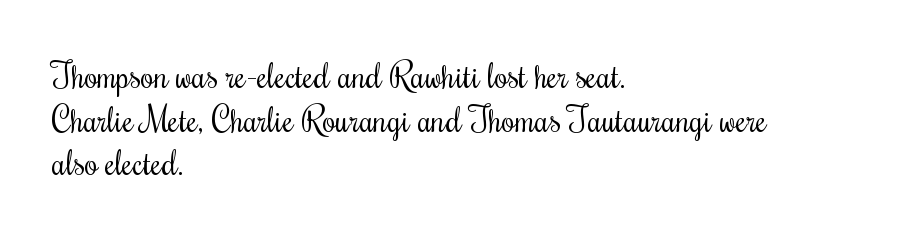
Check under the words: just untouched page. Here the designer chose a conventional face with non-uniform glyph widths. Normally led — the rows are evenly, conventionally spaced. The face looks like a standard text weight, possibly lighter.
